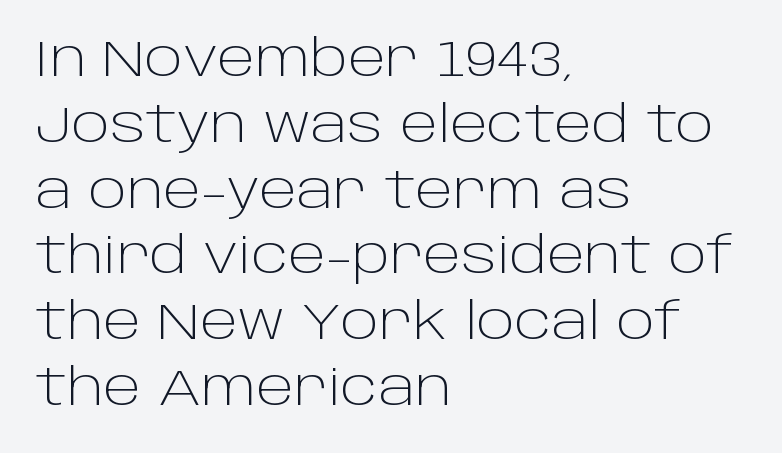
{"serif": "no", "italic": "no", "bold": "no", "weight": "light", "width": "normal", "stroke_contrast": "low", "x_height": "large", "monospaced": "no", "underline": "no", "align": "left", "line_spacing": "normal", "line_spacing_ratio": 1.29, "letter_spacing": "normal", "letter_spacing_em": 0.0, "glyph_px": 51}
